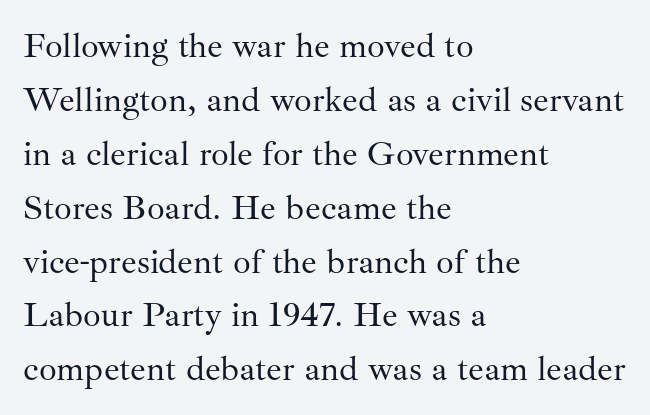
{"serif": "yes", "italic": "no", "bold": "no", "weight": "regular", "width": "normal", "stroke_contrast": "medium", "x_height": "small", "monospaced": "no", "underline": "no", "align": "left", "line_spacing": "normal", "line_spacing_ratio": 1.54, "letter_spacing": "normal", "letter_spacing_em": 0.0, "glyph_px": 35}
